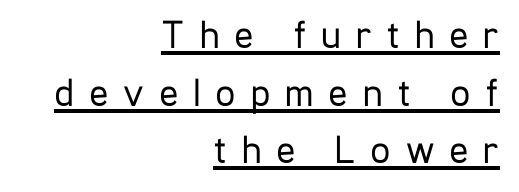
The image shows 40 px regular-weight, condensed sans-serif type, upright; set right-aligned, normal line spacing (1.44x), unusually wide letter spacing (+0.37 em), underlined; low stroke contrast and a medium x-height.
